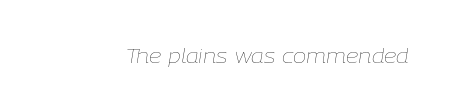
Q: Is the text bold? A: No.
Q: Is the text italic (slanted)? A: Yes, it leans right by about 9 degrees.
Q: Is the text underlined? A: No.
Q: Is the spacing between letters normal or unusually wide? A: Normal.
